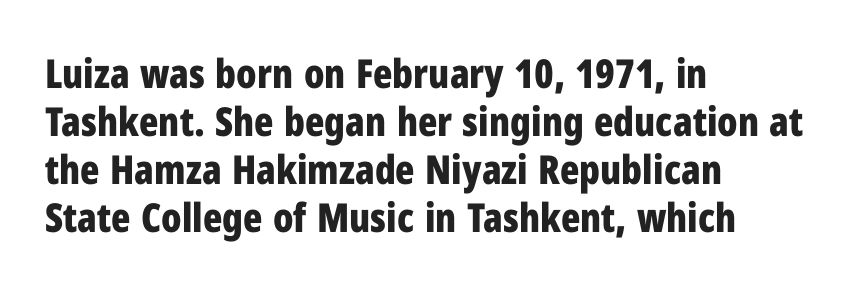
The image shows 40 px bold, condensed sans-serif type, upright; set left-aligned, line spacing 1.2x, normal letter spacing, not underlined; low stroke contrast and a medium x-height.
